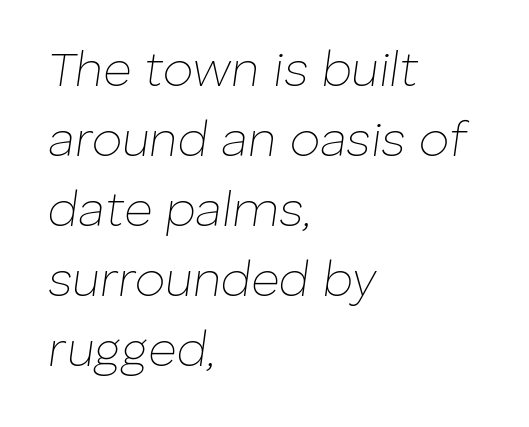
The image shows 49 px thin type, italic (leaning right); set left-aligned, normal line spacing (1.43x), normal letter spacing, not underlined; low stroke contrast and a medium x-height.
